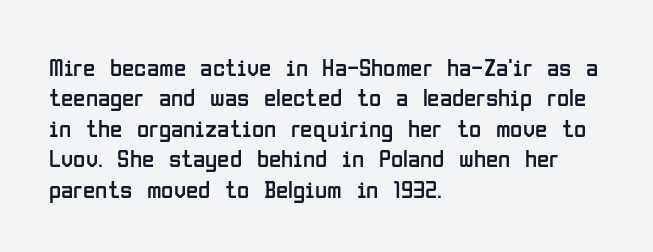
Q: Is the text bold? A: No.
Q: Is the text italic (slanted)? A: No, it is upright.
Q: Is the text underlined? A: No.
Q: How is the paragraph aligned? A: Left-aligned.
Q: Is the spacing between letters normal or unusually wide? A: Normal.
